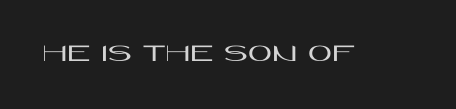
{"italic": "no", "underline": "no", "letter_spacing": "normal", "letter_spacing_em": 0.0, "glyph_px": 26}
